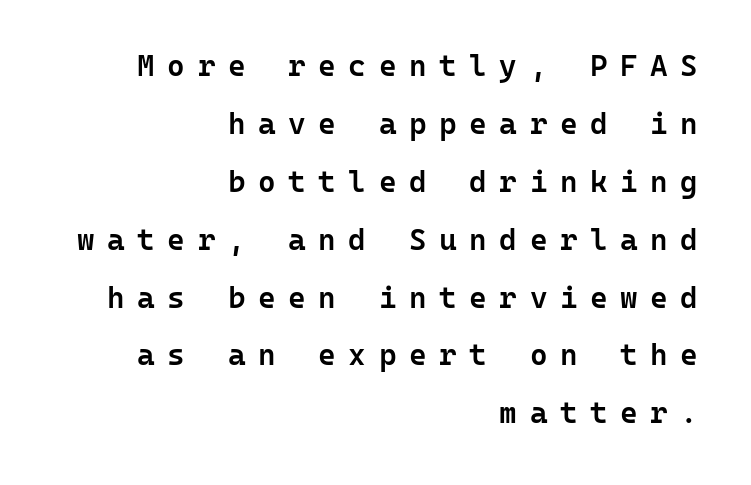
Q: Is the text bold? A: Semi-bold.
Q: Is the text italic (slanted)? A: No, it is upright.
Q: Is the typeface a serif or a sans-serif typeface? A: Sans-serif.
Q: Is the text underlined? A: No.
Q: How is the paragraph aligned? A: Right-aligned.
Q: Is the spacing between letters normal or unusually wide? A: Unusually wide.
Q: Is the spacing between lines tight, normal or loose? A: Loose.
Q: Width (condensed, normal, or wide)? A: Normal.
Q: Stroke contrast? A: Low.
Q: x-height? A: Medium.
Q: Monospaced? A: Yes.
